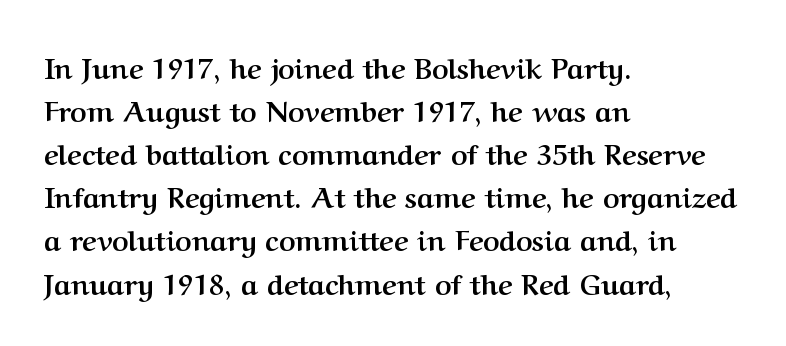
{"serif": "yes", "italic": "no", "bold": "yes", "weight": "semibold", "width": "normal", "stroke_contrast": "medium", "x_height": "medium", "monospaced": "no", "underline": "no", "align": "left", "line_spacing": "normal", "line_spacing_ratio": 1.54, "letter_spacing": "normal", "letter_spacing_em": 0.0, "glyph_px": 28}
